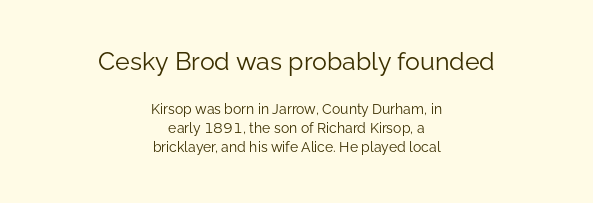
Q: Is the text bold? A: No.
Q: Is the text italic (slanted)? A: No, it is upright.
Q: Is the text underlined? A: No.
Q: How is the paragraph aligned? A: Centered.
Q: Is the spacing between letters normal or unusually wide? A: Normal.
Q: Is the spacing between lines tight, normal or loose? A: Normal.
Q: Which block of text is set in a larger size, the first (top) or the second (bottom)? A: The first (top) one.
